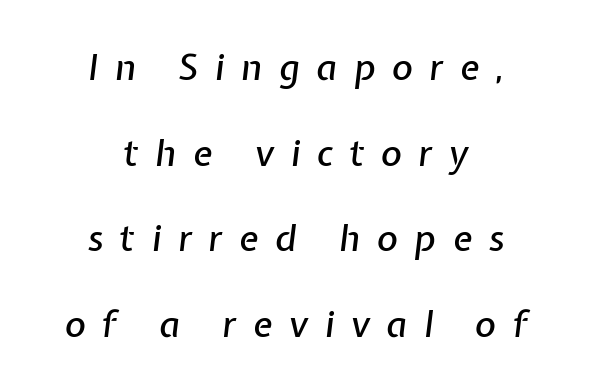
Q: Is the text italic (slanted)? A: Yes, it leans right by about 7 degrees.
Q: Is the text underlined? A: No.
Q: How is the paragraph aligned? A: Centered.
Q: Is the spacing between letters normal or unusually wide? A: Unusually wide.
Q: Is the spacing between lines tight, normal or loose? A: Loose.
Q: Width (condensed, normal, or wide)? A: Normal.
Q: Stroke contrast? A: Low.
Q: x-height? A: Medium.
Q: Monospaced? A: No.
